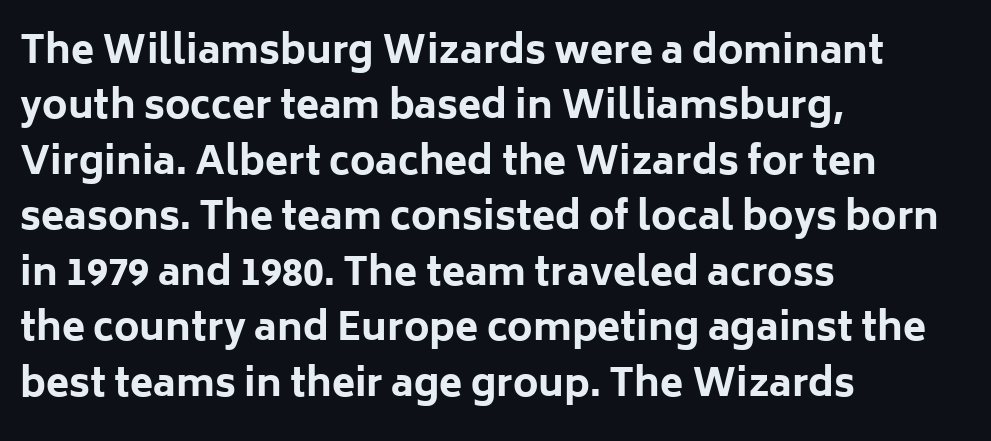
Standard letterfit; no display-style spreading of the glyphs. I'd call this a sans setting — the letters go barefoot. The lettering holds an erect, upright posture throughout. Students, observe: this is what conventionally led text looks like. These lines carry a lot of weight — the face is fully bold. Think of a printed novel: that variable character pitch is what you see here.
